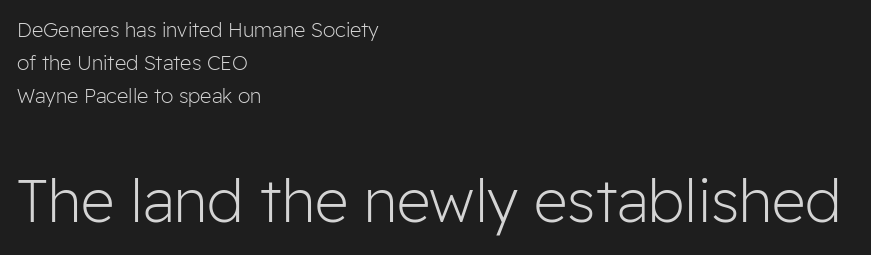
Q: Is the text bold? A: No.
Q: Is the text italic (slanted)? A: No, it is upright.
Q: Is the typeface a serif or a sans-serif typeface? A: Sans-serif.
Q: Is the text underlined? A: No.
Q: How is the paragraph aligned? A: Left-aligned.
Q: Is the spacing between letters normal or unusually wide? A: Normal.
Q: Is the spacing between lines tight, normal or loose? A: Normal.
Q: Which block of text is set in a larger size, the first (top) or the second (bottom)? A: The second (bottom) one.
Q: Width (condensed, normal, or wide)? A: Normal.
Q: Stroke contrast? A: Low.
Q: x-height? A: Medium.
Q: Monospaced? A: No.
